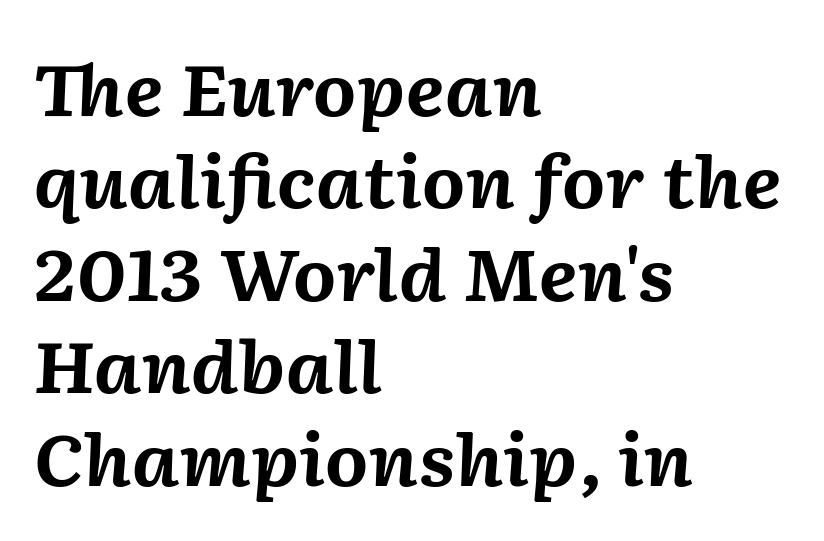
Q: Is the text bold? A: Yes.
Q: Is the text italic (slanted)? A: Yes, it leans right by about 2 degrees.
Q: Is the text underlined? A: No.
Q: How is the paragraph aligned? A: Left-aligned.
Q: Is the spacing between letters normal or unusually wide? A: Normal.
Q: Is the spacing between lines tight, normal or loose? A: Normal.
Q: Width (condensed, normal, or wide)? A: Normal.
Q: Stroke contrast? A: Medium.
Q: x-height? A: Medium.
Q: Monospaced? A: No.
